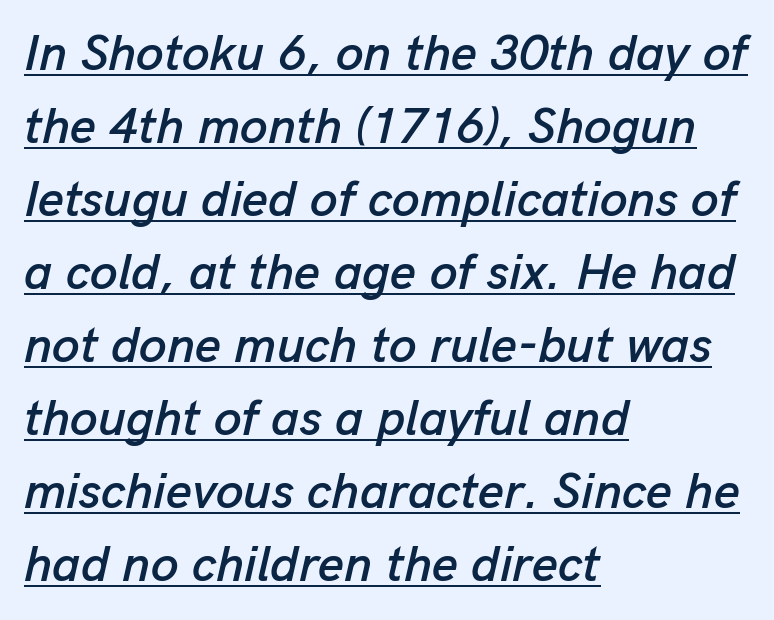
The image shows 50 px text type, italic (leaning right); set left-aligned, normal line spacing (1.46x), normal letter spacing, underlined; low stroke contrast and a medium x-height.
